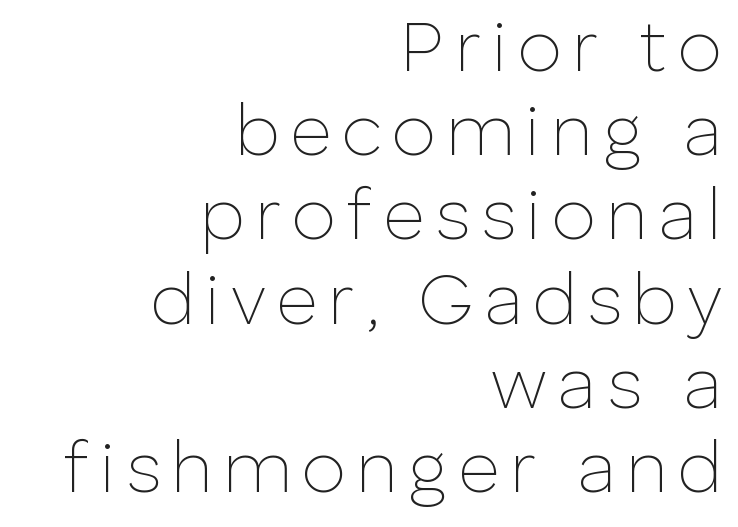
{"serif": "no", "italic": "no", "bold": "no", "weight": "thin", "width": "normal", "stroke_contrast": "low", "x_height": "medium", "monospaced": "no", "underline": "no", "align": "right", "line_spacing_ratio": 1.17, "glyph_px": 72}
